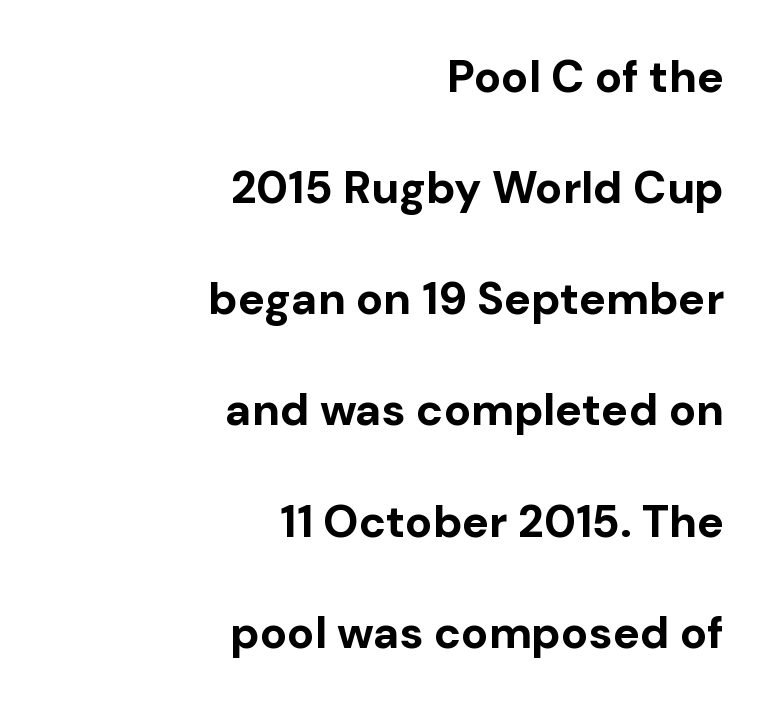
The image shows 45 px bold sans-serif type, upright; set right-aligned, loose line spacing (2.47x), normal letter spacing, not underlined; low stroke contrast and a medium x-height.
